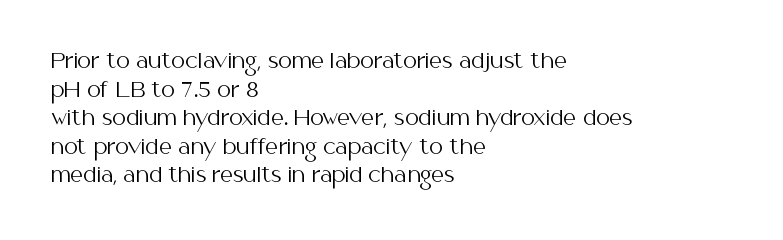
The image shows 20 px text type, upright; set left-aligned, normal line spacing (1.43x), normal letter spacing, not underlined.
